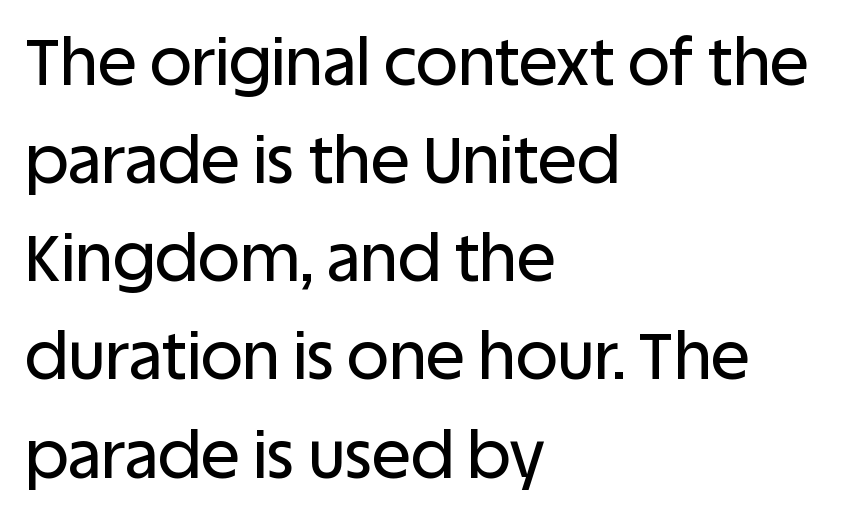
The image shows 65 px sans-serif type, upright; set left-aligned, normal line spacing (1.51x), normal letter spacing, not underlined; low stroke contrast and a large x-height.
